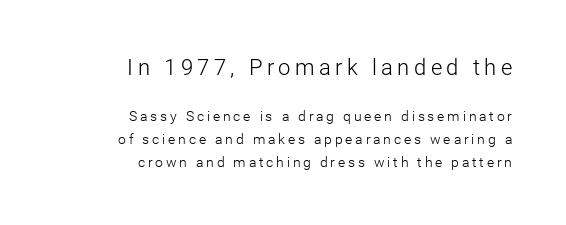
Q: Is the text bold? A: No.
Q: Is the text italic (slanted)? A: No, it is upright.
Q: Is the text underlined? A: No.
Q: How is the paragraph aligned? A: Right-aligned.
Q: Is the spacing between letters normal or unusually wide? A: Unusually wide.
Q: Is the spacing between lines tight, normal or loose? A: Normal.
Q: Which block of text is set in a larger size, the first (top) or the second (bottom)? A: The first (top) one.
